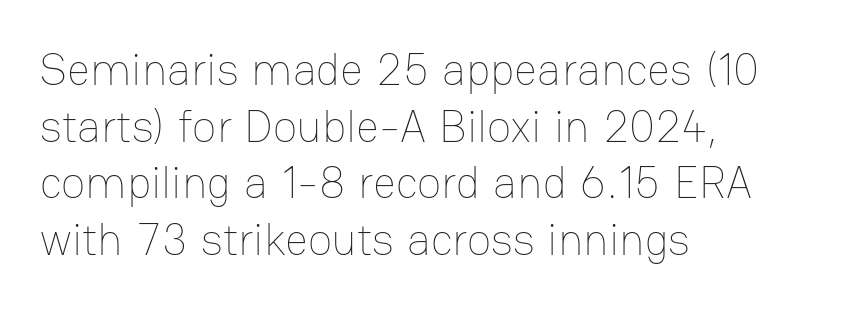
{"italic": "no", "bold": "no", "weight": "thin", "width": "normal", "stroke_contrast": "low", "x_height": "medium", "monospaced": "no", "underline": "no", "align": "left", "line_spacing": "normal", "line_spacing_ratio": 1.26, "letter_spacing": "normal", "letter_spacing_em": 0.0, "glyph_px": 45}
